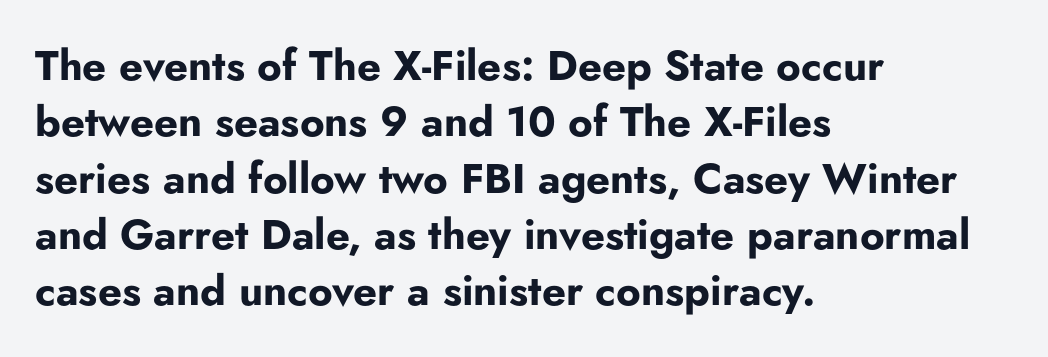
The image shows 42 px bold sans-serif type, upright; set left-aligned, normal line spacing (1.34x), normal letter spacing, not underlined; low stroke contrast and a small x-height.
